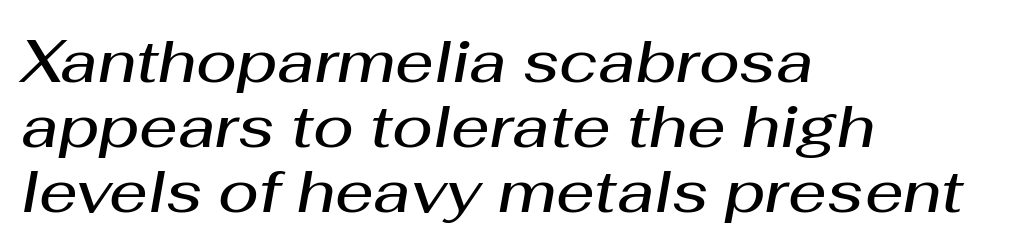
Slanted lettering throughout. The vertical gap from one line to the next is small. No extra tracking has been applied to these lines. Firm but not heavy-handed strokes: this text is semibold. The passage is arranged the way most books set body copy — flush left.
